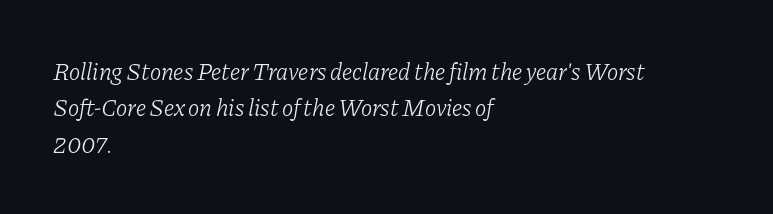
The rendering keeps characters at their native spacing. Quick note: underline off. This sample keeps an unexceptional amount of space between lines. You can tell it's italic because the verticals aren't actually vertical.
